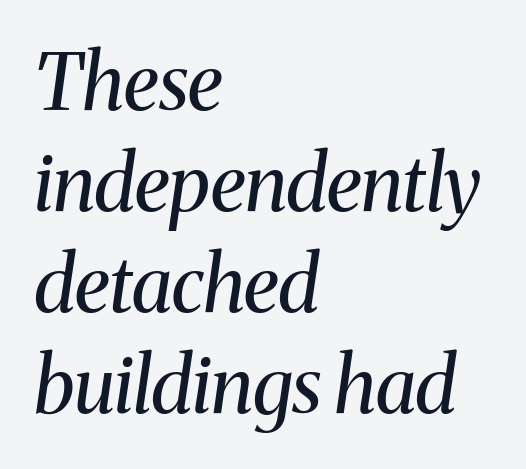
On a weight scale, this lands at 450 or below. Check under the words: just untouched page. Horizontally, the lines are justified to the leading edge only. Classification — serif. Does the leading feel generous? No, just average. These lines keep a tight, regular rhythm from letter to letter.
